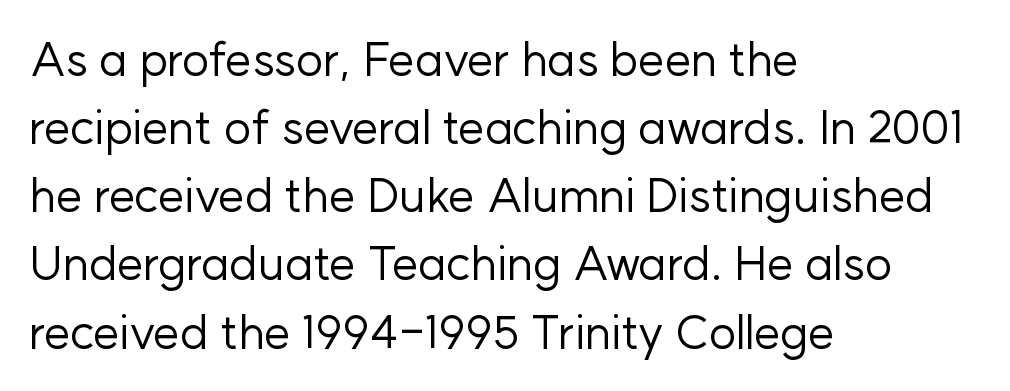
{"serif": "no", "italic": "no", "bold": "no", "weight": "regular", "width": "normal", "stroke_contrast": "low", "x_height": "medium", "monospaced": "no", "underline": "no", "align": "left", "line_spacing": "normal", "line_spacing_ratio": 1.45, "letter_spacing": "normal", "letter_spacing_em": 0.0, "glyph_px": 47}
